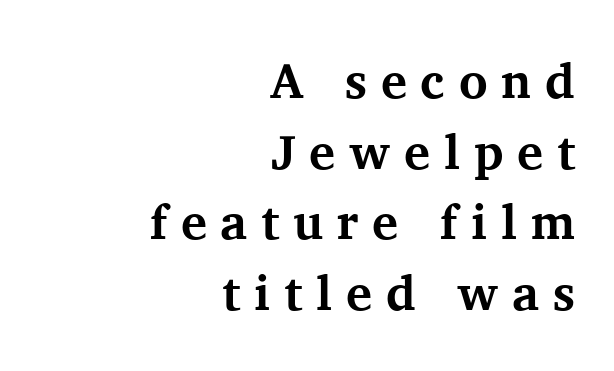
{"serif": "yes", "italic": "no", "bold": "yes", "weight": "bold", "width": "normal", "stroke_contrast": "medium", "x_height": "medium", "monospaced": "no", "underline": "no", "align": "right", "line_spacing": "normal", "line_spacing_ratio": 1.44, "letter_spacing": "wide", "letter_spacing_em": 0.28, "glyph_px": 49}
